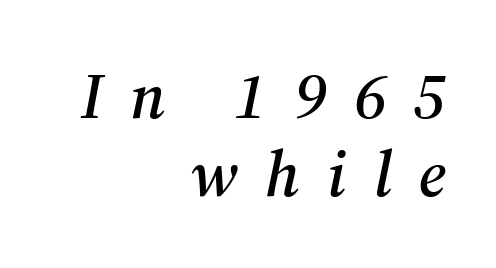
Examine the stroke ends and you'll spot serifs. The rag falls on the left side of this text block. The letters are spread apart with noticeably loose tracking. The letters advance in unequal steps, a hallmark of proportional type.
